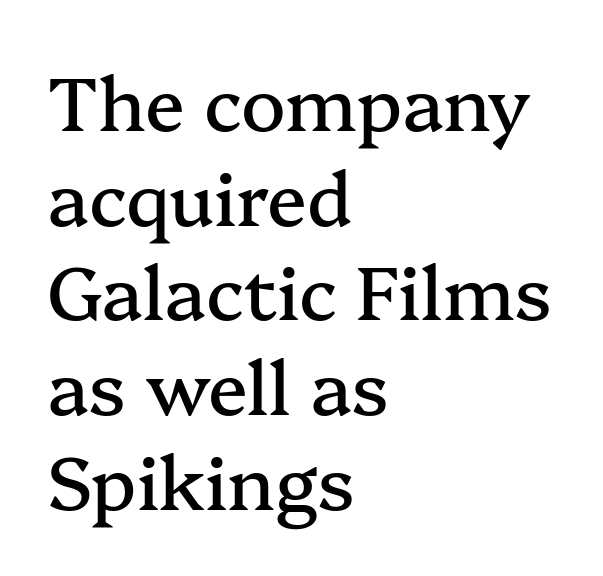
Q: Is the text italic (slanted)? A: No, it is upright.
Q: Is the typeface a serif or a sans-serif typeface? A: Serif.
Q: Is the text underlined? A: No.
Q: How is the paragraph aligned? A: Left-aligned.
Q: Is the spacing between letters normal or unusually wide? A: Normal.
Q: Is the spacing between lines tight, normal or loose? A: Normal.
Q: Width (condensed, normal, or wide)? A: Normal.
Q: Stroke contrast? A: Medium.
Q: x-height? A: Medium.
Q: Monospaced? A: No.
